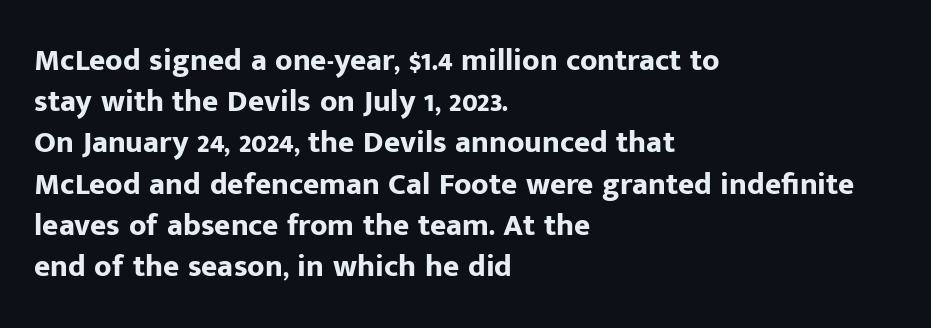
{"serif": "no", "italic": "no", "bold": "yes", "weight": "bold", "width": "normal", "stroke_contrast": "low", "x_height": "medium", "monospaced": "no", "underline": "no", "align": "left", "line_spacing": "normal", "line_spacing_ratio": 1.33, "letter_spacing": "normal", "letter_spacing_em": 0.0, "glyph_px": 31}
